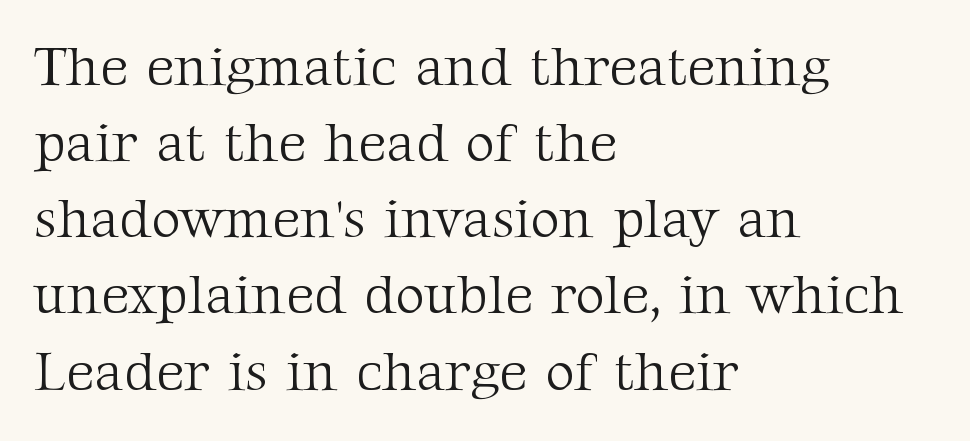
The image shows 56 px light serif type, upright; set left-aligned, normal line spacing (1.36x), normal letter spacing, not underlined; medium stroke contrast and a medium x-height.
